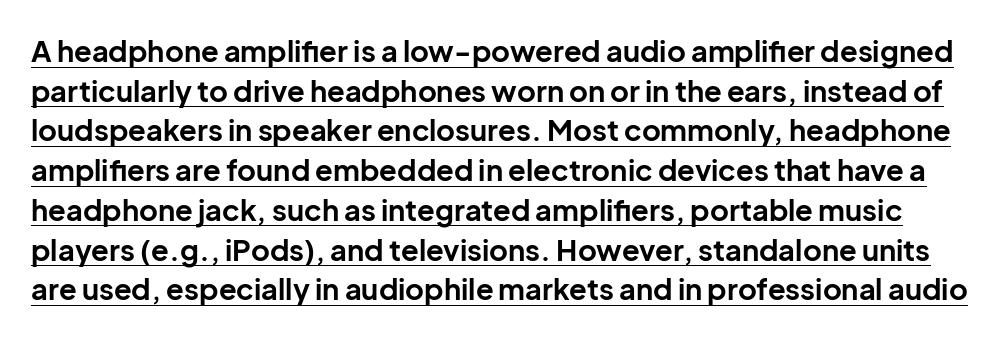
Quick note: interline space is typical. Ascenders rise straight up at ninety degrees. These lines carry a lot of weight — the face is fully bold. The glyphs are accompanied by a horizontal stroke just below them. A typesetter would call this proportional, since set widths differ per character. Is the letter spacing exaggerated? No — it looks like the ordinary default.
